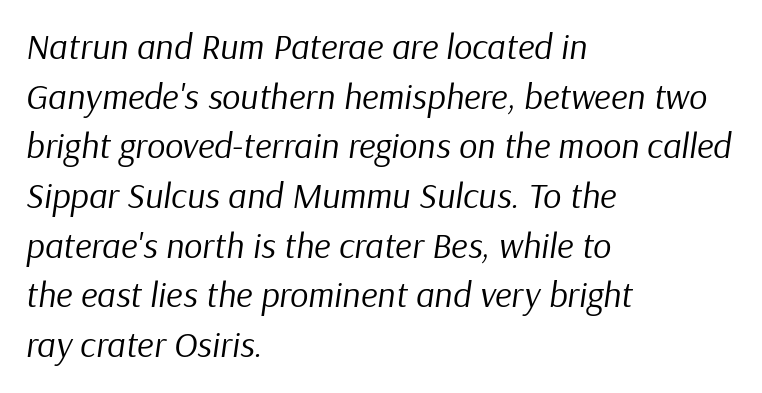
{"italic": "yes", "lean": "right", "slant_degrees": 9, "bold": "no", "weight": "regular", "width": "normal", "stroke_contrast": "low", "x_height": "medium", "monospaced": "no", "underline": "no", "align": "left", "line_spacing": "normal", "line_spacing_ratio": 1.38, "letter_spacing": "normal", "letter_spacing_em": 0.0, "glyph_px": 36}
